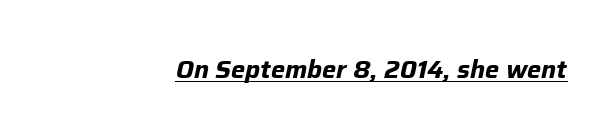
{"italic": "yes", "lean": "right", "slant_degrees": 12, "bold": "yes", "underline": "yes", "letter_spacing": "normal", "letter_spacing_em": 0.0, "glyph_px": 25}
